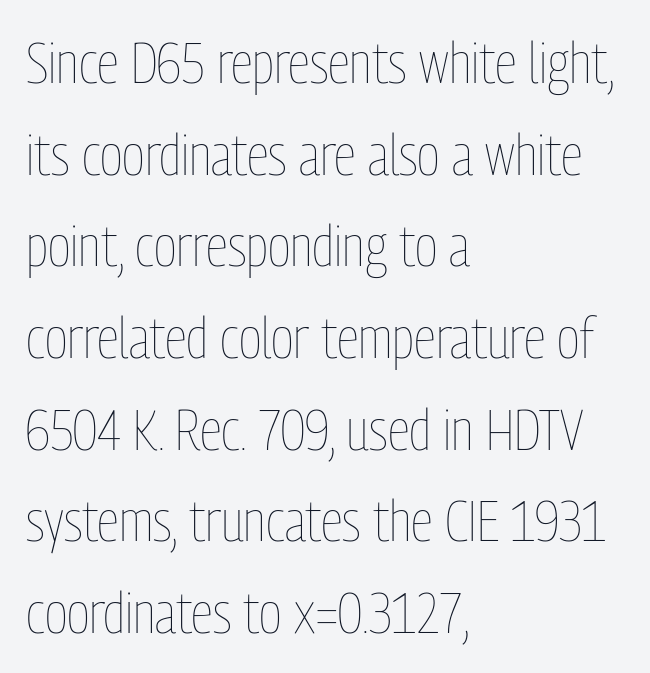
Do the characters align in a grid? No, the font is proportional. Each line starts at the same left margin while the right side varies. A typesetter would mark this as roman, not italic. The face used here is rendered with its standard letterfit. Interline gaps are of average width in this sample.
